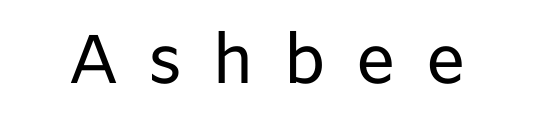
The foot of each line stays bare and open. These lines have a slow, spaced-out rhythm from letter to letter. Style check: upright. A typesetter would call this proportional, since set widths differ per character. Vertical stems look standard width or narrower in stroke. Classification — sans serif.
